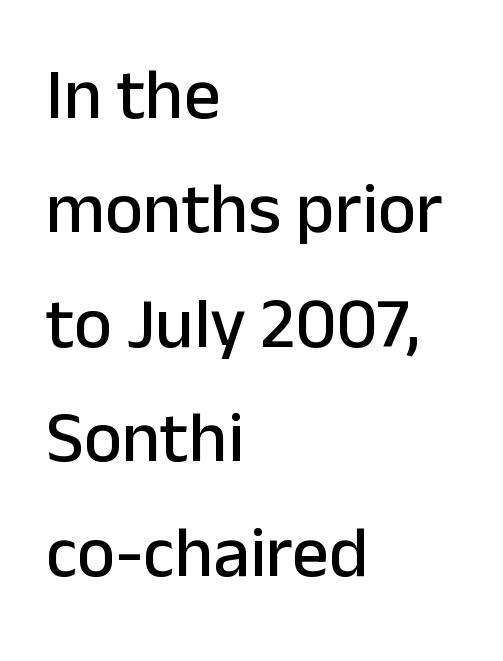
Is this a fixed-width face? No — the glyphs have proportional, varying widths. Between one letter and the next there's only the usual sliver of space. Line starts are locked; line ends wander. No feet cap the strokes, marking this as sans-serif type. No word sits above an underline.
